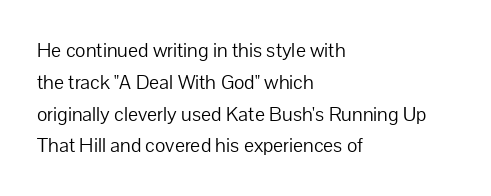
This is not heavy type; no bold has been used. Tracking here is standard; glyphs follow each other at the usual distance. Horizontal bands of white between lines are of average thickness. Underlining? Definitely not there. A student would call this left alignment; a typographer would say flush left, rag right.
